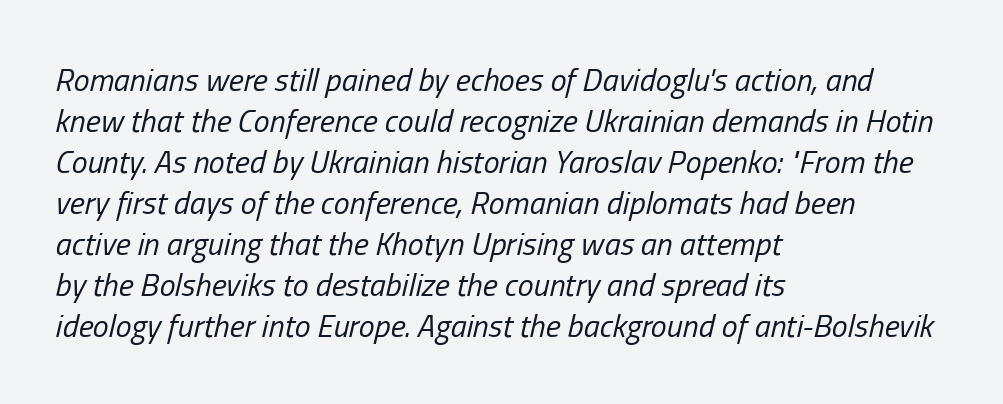
Q: Is the text bold? A: No.
Q: Is the text italic (slanted)? A: Yes, it leans right by about 13 degrees.
Q: Is the text underlined? A: No.
Q: How is the paragraph aligned? A: Left-aligned.
Q: Is the spacing between letters normal or unusually wide? A: Normal.
Q: Is the spacing between lines tight, normal or loose? A: Normal.
Q: Width (condensed, normal, or wide)? A: Condensed.
Q: Stroke contrast? A: Low.
Q: x-height? A: Medium.
Q: Monospaced? A: No.
